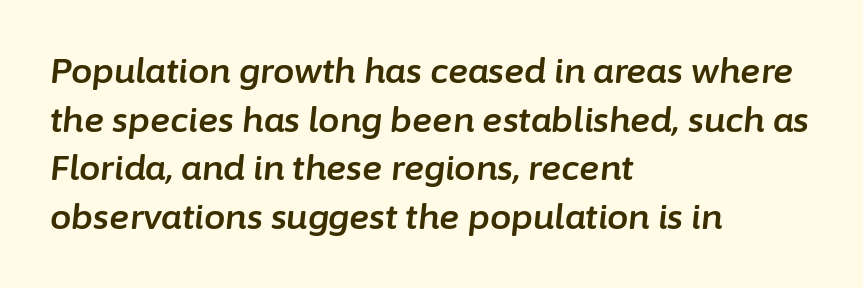
{"italic": "yes", "lean": "right", "slant_degrees": 6, "width": "normal", "stroke_contrast": "low", "x_height": "medium", "monospaced": "no", "underline": "no", "align": "left", "line_spacing": "normal", "line_spacing_ratio": 1.43, "letter_spacing": "normal", "letter_spacing_em": 0.0, "glyph_px": 34}
